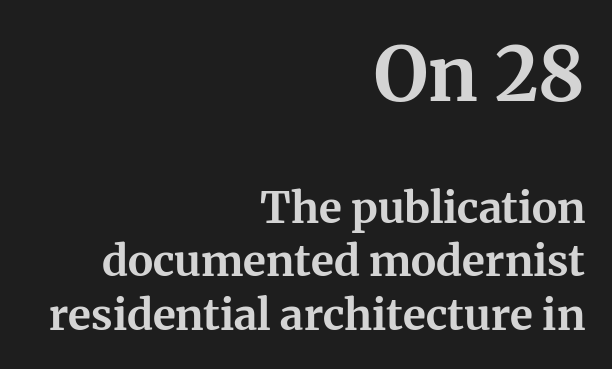
{"serif": "yes", "italic": "no", "bold": "yes", "weight": "bold", "width": "normal", "stroke_contrast": "medium", "x_height": "medium", "monospaced": "no", "underline": "no", "align": "right", "line_spacing_ratio": 1.24, "letter_spacing": "normal", "letter_spacing_em": 0.0, "larger_block": "first", "size_ratio": 1.74, "glyph_px": 75}
